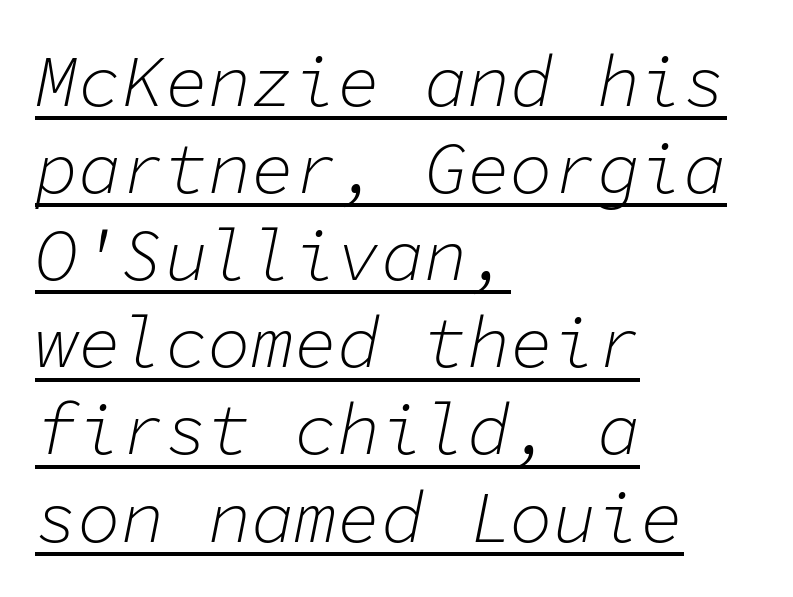
The image shows 72 px light type, italic (leaning right), monospaced; set left-aligned, line spacing 1.21x, normal letter spacing, underlined; low stroke contrast and a medium x-height.
